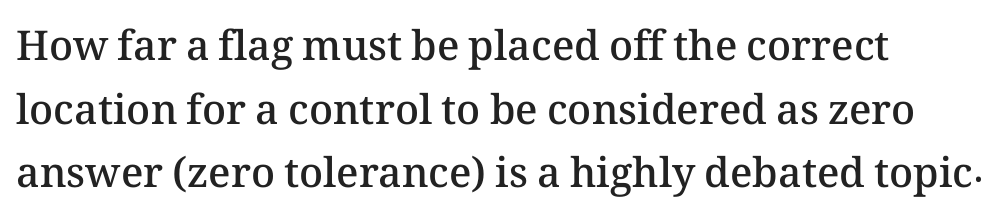
The image shows 41 px semibold type, upright; set normal line spacing (1.55x), normal letter spacing, not underlined; medium stroke contrast and a medium x-height.
